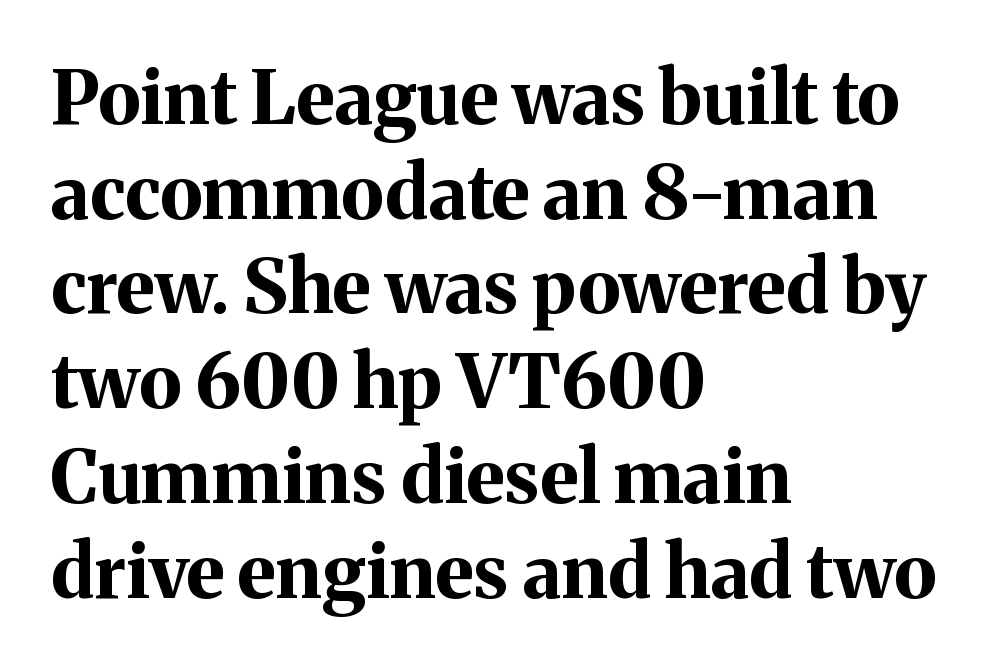
Plenty of ink on the page — the face is bold. If you drew a line through each stem, it would be perfectly vertical. Does extra space separate the letters? No, they use regular spacing. A classic flush-left, rag-right setting is used for this passage. Observe the serifs anchoring each vertical stroke in this sample. This sample has the flowing, uneven cadence of proportional lettering.
